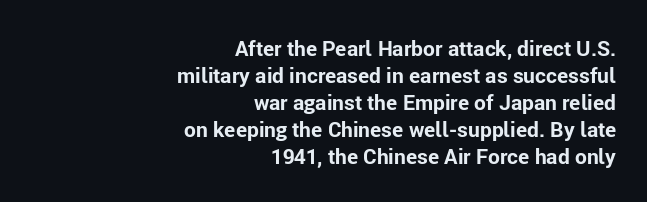
{"italic": "no", "bold": "yes", "underline": "no", "align": "right", "line_spacing": "normal", "line_spacing_ratio": 1.29, "letter_spacing": "normal", "letter_spacing_em": 0.0, "glyph_px": 21}
